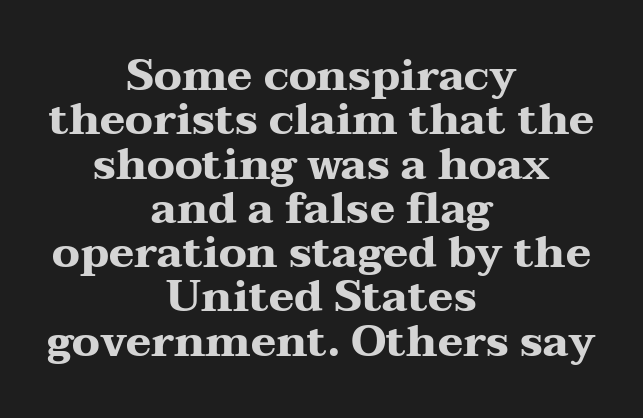
Compared with an ordinary text face, these strokes are far heavier — a full bold. This is roman type, the default non-slanted kind. Notice how descenders almost collide with the ascenders below — that's tight leading. Clear beneath every line of the passage.
